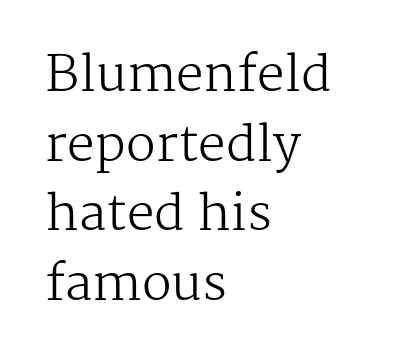
Q: Is the text bold? A: No.
Q: Is the text italic (slanted)? A: No, it is upright.
Q: Is the typeface a serif or a sans-serif typeface? A: Serif.
Q: Is the text underlined? A: No.
Q: How is the paragraph aligned? A: Left-aligned.
Q: Is the spacing between letters normal or unusually wide? A: Normal.
Q: Is the spacing between lines tight, normal or loose? A: Normal.
Q: Width (condensed, normal, or wide)? A: Normal.
Q: Stroke contrast? A: Medium.
Q: x-height? A: Medium.
Q: Monospaced? A: No.
